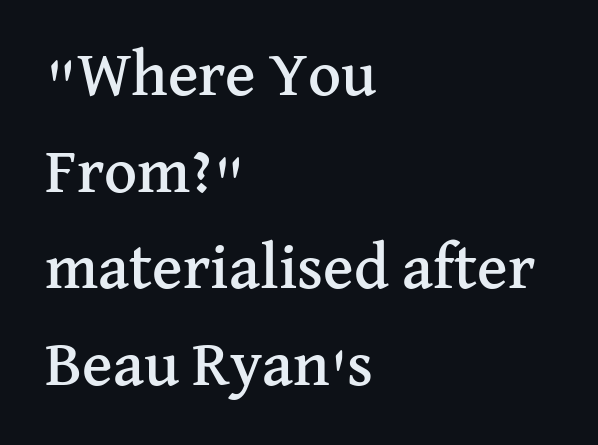
Q: Is the text italic (slanted)? A: No, it is upright.
Q: Is the typeface a serif or a sans-serif typeface? A: Serif.
Q: Is the text underlined? A: No.
Q: How is the paragraph aligned? A: Left-aligned.
Q: Is the spacing between letters normal or unusually wide? A: Normal.
Q: Is the spacing between lines tight, normal or loose? A: Normal.
Q: Width (condensed, normal, or wide)? A: Normal.
Q: Stroke contrast? A: Medium.
Q: x-height? A: Medium.
Q: Monospaced? A: No.
